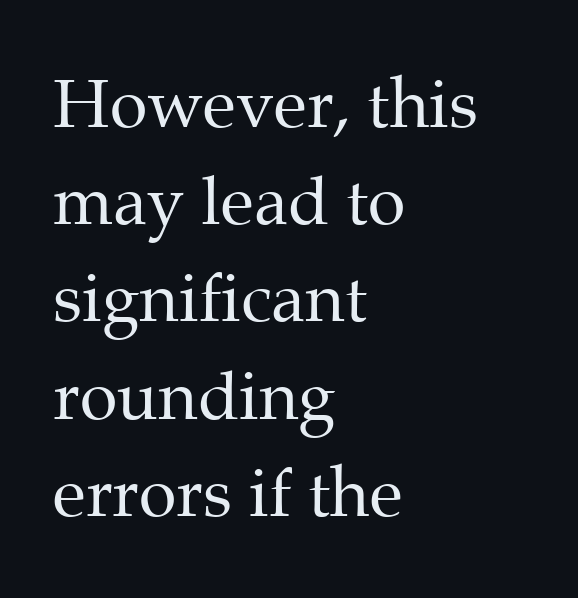
Q: Is the text bold? A: No.
Q: Is the text italic (slanted)? A: No, it is upright.
Q: Is the typeface a serif or a sans-serif typeface? A: Serif.
Q: Is the text underlined? A: No.
Q: How is the paragraph aligned? A: Left-aligned.
Q: Is the spacing between letters normal or unusually wide? A: Normal.
Q: Is the spacing between lines tight, normal or loose? A: Normal.
Q: Width (condensed, normal, or wide)? A: Normal.
Q: Stroke contrast? A: Medium.
Q: x-height? A: Medium.
Q: Monospaced? A: No.
